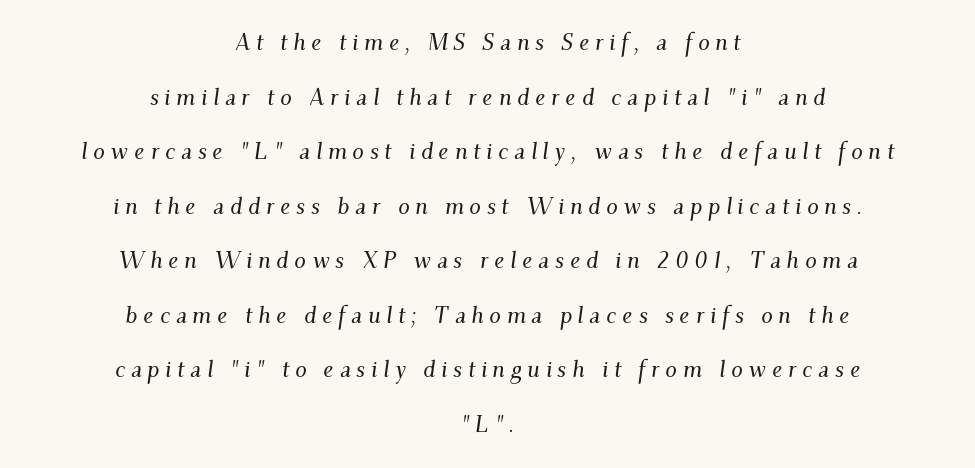
Slanted lettering throughout. Each word looks stretched out because of the extra space between its letters. Interline gaps are noticeably wide in this sample. The setting favours the middle, as headings and verse often do. Nobody drew a line under any word here.
